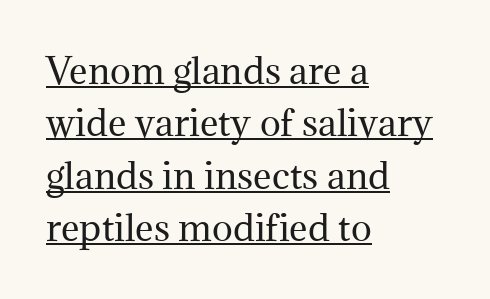
Q: Is the text bold? A: No.
Q: Is the text italic (slanted)? A: No, it is upright.
Q: Is the typeface a serif or a sans-serif typeface? A: Serif.
Q: Is the text underlined? A: Yes.
Q: How is the paragraph aligned? A: Left-aligned.
Q: Is the spacing between letters normal or unusually wide? A: Normal.
Q: Is the spacing between lines tight, normal or loose? A: Normal.
Q: Width (condensed, normal, or wide)? A: Normal.
Q: Stroke contrast? A: Medium.
Q: x-height? A: Medium.
Q: Monospaced? A: No.
